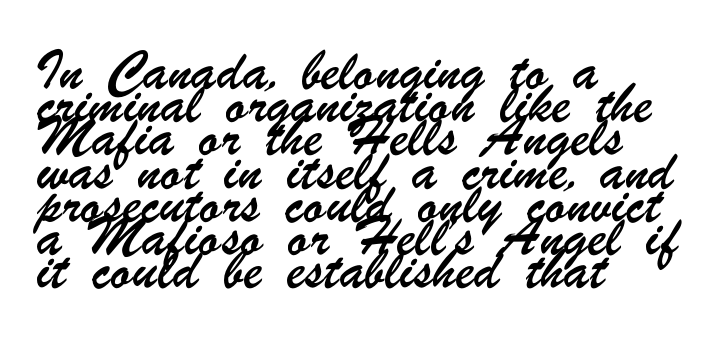
The image shows 25 px text type; set left-aligned, normal line spacing (1.33x), normal letter spacing, not underlined.
